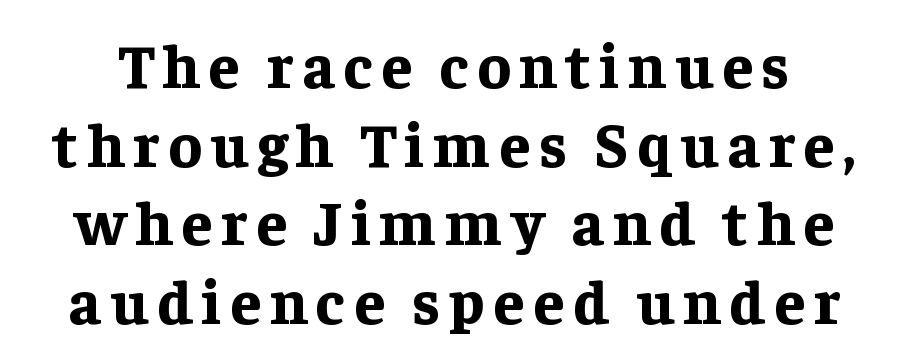
{"serif": "yes", "italic": "no", "bold": "yes", "weight": "bold", "width": "normal", "stroke_contrast": "low", "x_height": "medium", "monospaced": "no", "underline": "no", "line_spacing": "normal", "line_spacing_ratio": 1.27, "glyph_px": 62}
